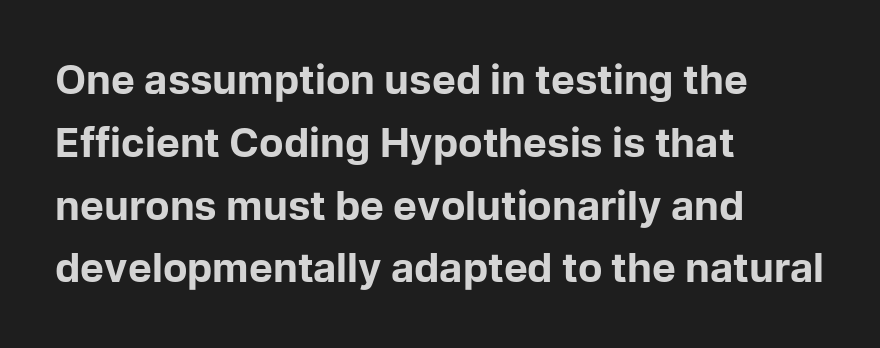
Q: Is the text bold? A: Yes.
Q: Is the text italic (slanted)? A: No, it is upright.
Q: Is the typeface a serif or a sans-serif typeface? A: Sans-serif.
Q: Is the text underlined? A: No.
Q: How is the paragraph aligned? A: Left-aligned.
Q: Is the spacing between letters normal or unusually wide? A: Normal.
Q: Is the spacing between lines tight, normal or loose? A: Normal.
Q: Width (condensed, normal, or wide)? A: Normal.
Q: Stroke contrast? A: Low.
Q: x-height? A: Medium.
Q: Monospaced? A: No.
